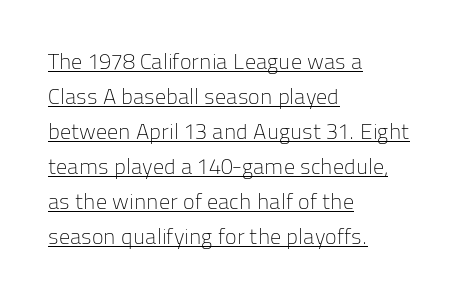
Every character sits straight up, as roman type does. The strokes are not fattened; the text isn't bold. The rows are spaced the way most documents space them. There is no visible air inserted between adjacent glyphs. Emphasis is given by a line drawn under the lettering.
